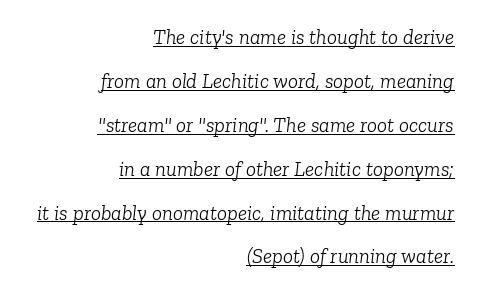
You could call the tracking neutral — neither tight nor loose. Designer's note — italics engaged. Compared with a typical body face, this is equally light or lighter still. The typesetter chose a ragged-left arrangement here.
